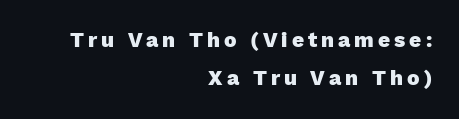
Letters rest on an invisible, unmarked baseline. It's the straight-up-and-down kind of type. Is the type bold? Yes — the strokes are clearly thick and heavy. Horizontally, the lines are justified to the trailing edge only.
